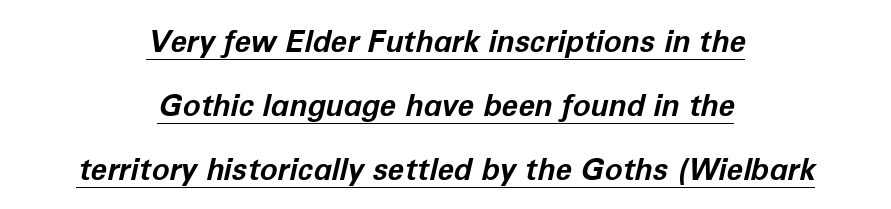
The characters look thick and weighty, a clear bold. The whole block is typeset with a tilt. Short note: letters normally spaced. One-word summary of the alignment: center.
